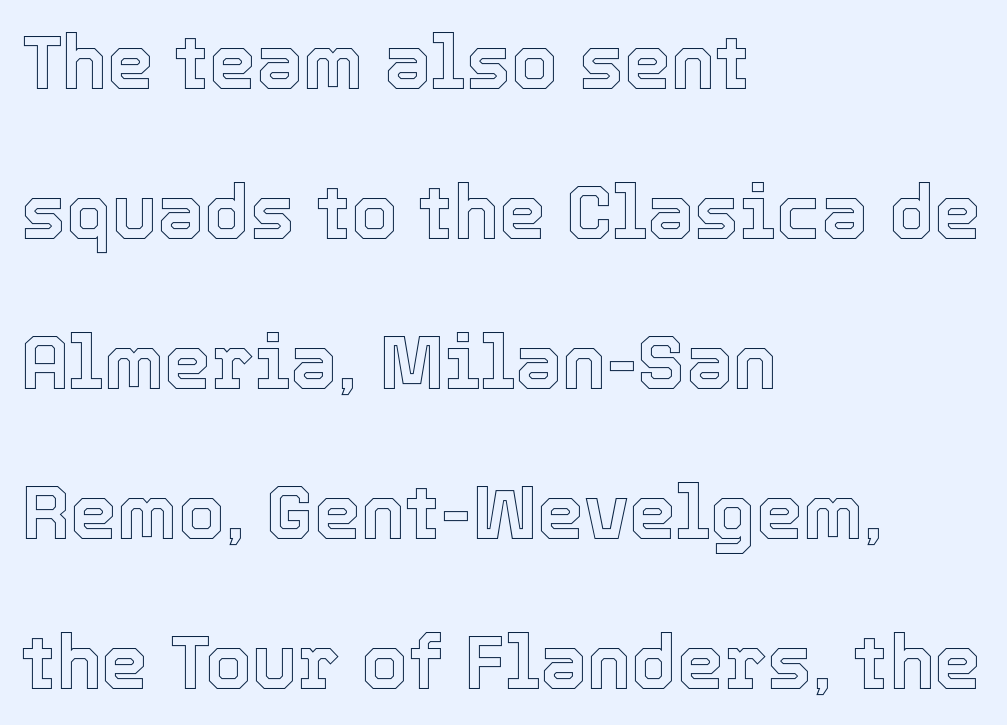
{"italic": "no", "width": "normal", "x_height": "medium", "monospaced": "no", "underline": "no", "align": "left", "line_spacing": "loose", "line_spacing_ratio": 2.0, "letter_spacing": "normal", "letter_spacing_em": 0.0, "glyph_px": 75}
